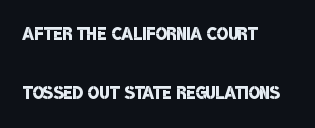
The sample has been set in demibold, a notch under bold. Spacing between characters is what you'd get straight out of the box. Horizontally, the lines are justified to the leading edge only. Does the leading feel generous? Absolutely, it's lavish.
